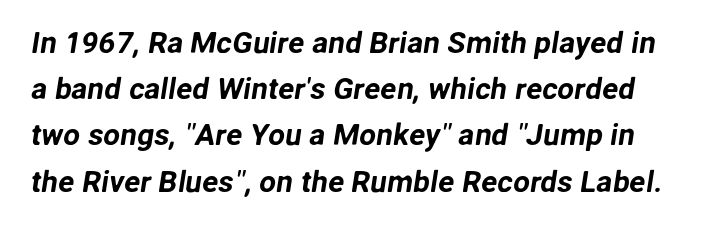
{"serif": "no", "width": "normal", "stroke_contrast": "low", "x_height": "medium", "monospaced": "no", "underline": "no", "line_spacing": "normal", "line_spacing_ratio": 1.54, "letter_spacing": "normal", "letter_spacing_em": 0.0, "glyph_px": 30}
